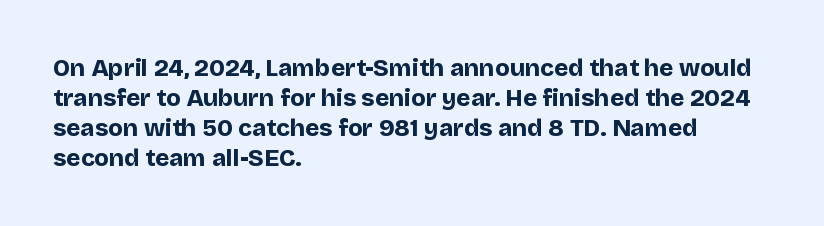
{"italic": "no", "bold": "yes", "underline": "no", "align": "left", "line_spacing": "normal", "line_spacing_ratio": 1.25, "letter_spacing": "normal", "letter_spacing_em": 0.0, "glyph_px": 24}
